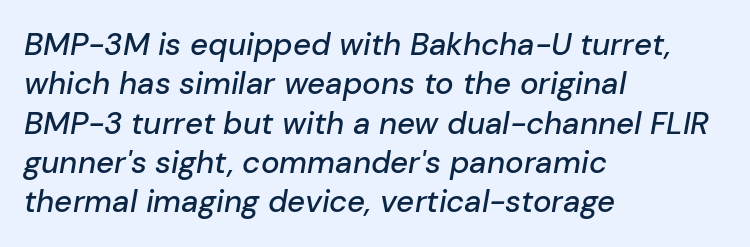
Q: Is the text italic (slanted)? A: Yes, it leans right by about 10 degrees.
Q: Is the text underlined? A: No.
Q: How is the paragraph aligned? A: Left-aligned.
Q: Is the spacing between letters normal or unusually wide? A: Normal.
Q: Is the spacing between lines tight, normal or loose? A: Normal.
Q: Width (condensed, normal, or wide)? A: Normal.
Q: Stroke contrast? A: Low.
Q: x-height? A: Medium.
Q: Monospaced? A: No.
